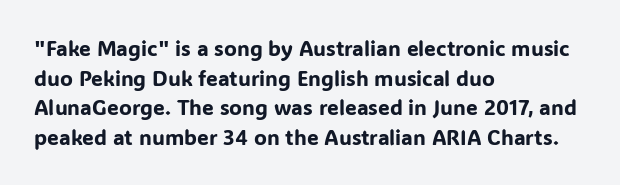
Q: Is the text italic (slanted)? A: No, it is upright.
Q: Is the text underlined? A: No.
Q: How is the paragraph aligned? A: Left-aligned.
Q: Is the spacing between letters normal or unusually wide? A: Normal.
Q: Is the spacing between lines tight, normal or loose? A: Normal.
